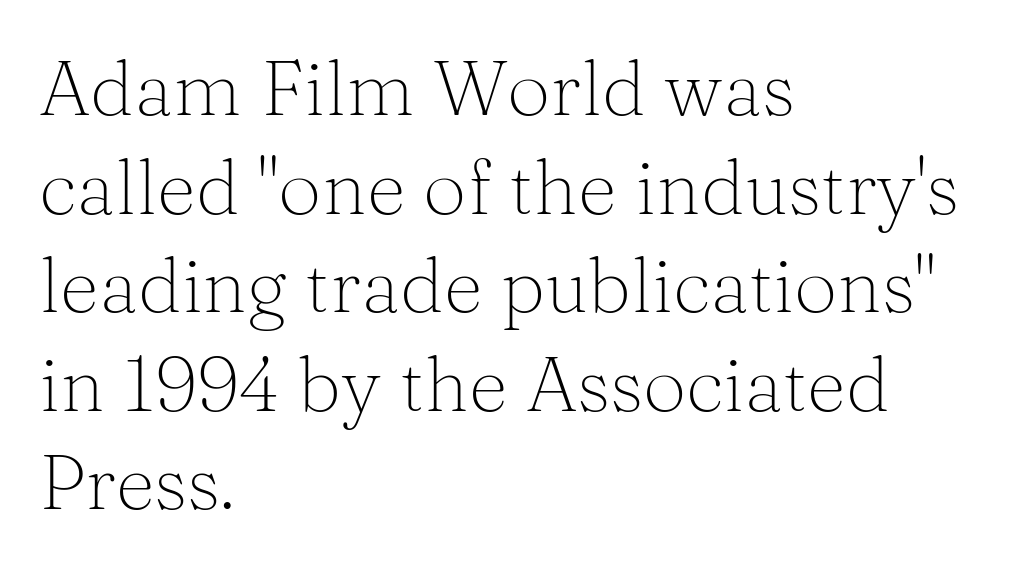
Q: Is the text bold? A: No.
Q: Is the text italic (slanted)? A: No, it is upright.
Q: Is the typeface a serif or a sans-serif typeface? A: Serif.
Q: Is the text underlined? A: No.
Q: How is the paragraph aligned? A: Left-aligned.
Q: Is the spacing between letters normal or unusually wide? A: Normal.
Q: Is the spacing between lines tight, normal or loose? A: Normal.
Q: Width (condensed, normal, or wide)? A: Normal.
Q: Stroke contrast? A: Medium.
Q: x-height? A: Medium.
Q: Monospaced? A: No.
